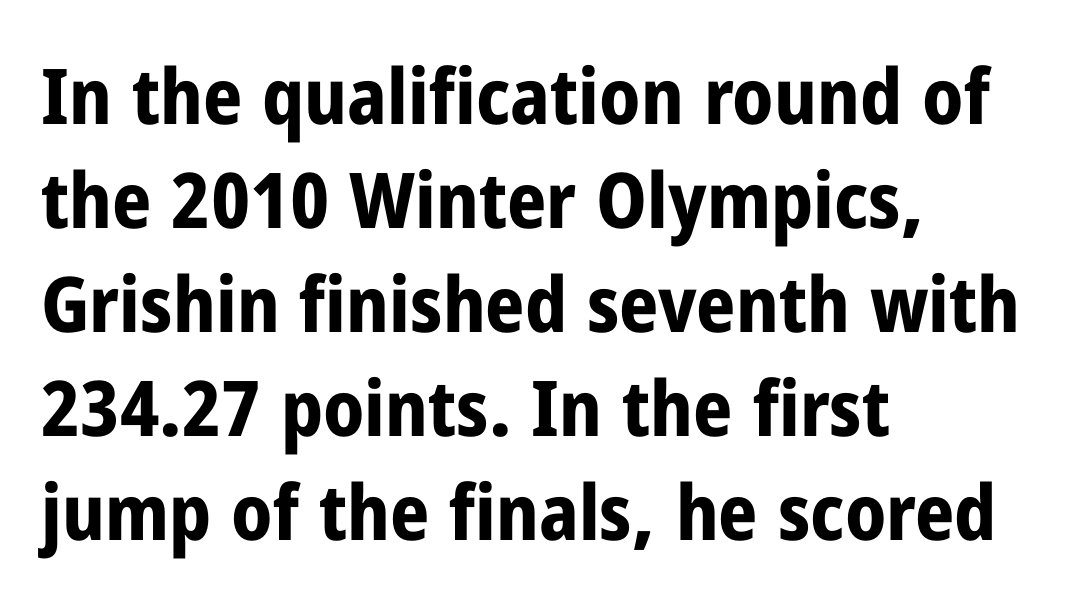
{"serif": "no", "italic": "no", "bold": "yes", "weight": "bold", "width": "condensed", "stroke_contrast": "low", "x_height": "medium", "monospaced": "no", "underline": "no", "align": "left", "line_spacing": "normal", "line_spacing_ratio": 1.35, "letter_spacing": "normal", "letter_spacing_em": 0.0, "glyph_px": 77}
